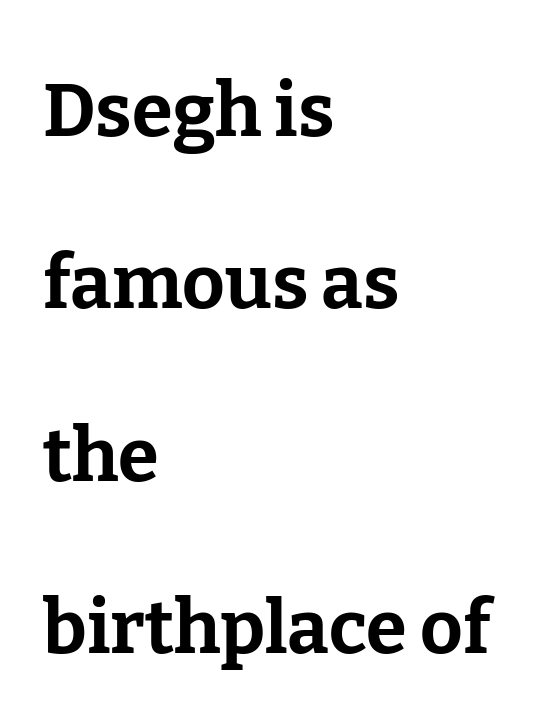
The image shows 74 px bold serif type, upright; set left-aligned, loose line spacing (2.33x), normal letter spacing, not underlined; low stroke contrast and a medium x-height.
